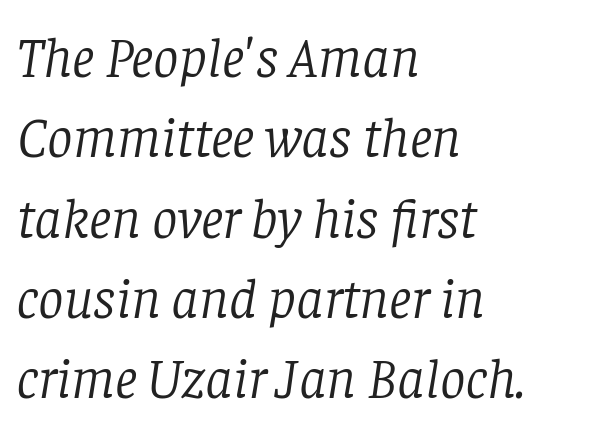
{"serif": "yes", "italic": "yes", "lean": "right", "slant_degrees": 8, "bold": "no", "weight": "light", "width": "normal", "stroke_contrast": "low", "x_height": "large", "monospaced": "no", "underline": "no", "align": "left", "line_spacing": "normal", "line_spacing_ratio": 1.41, "letter_spacing": "normal", "letter_spacing_em": 0.0, "glyph_px": 57}
